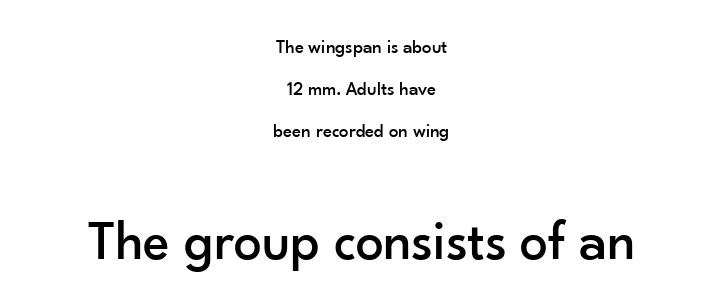
The image shows 56 px sans-serif type, upright; set centered, loose line spacing (2.21x), normal letter spacing, not underlined; the second (bottom) block is 2.95x larger; low stroke contrast and a small x-height.
